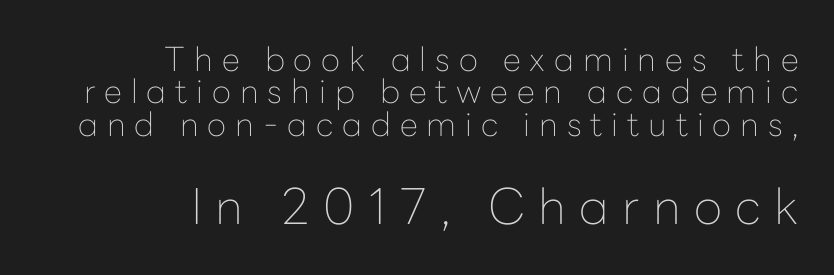
Q: Is the text bold? A: No.
Q: Is the text italic (slanted)? A: No, it is upright.
Q: Is the typeface a serif or a sans-serif typeface? A: Sans-serif.
Q: Is the text underlined? A: No.
Q: How is the paragraph aligned? A: Right-aligned.
Q: Is the spacing between letters normal or unusually wide? A: Unusually wide.
Q: Is the spacing between lines tight, normal or loose? A: Tight.
Q: Which block of text is set in a larger size, the first (top) or the second (bottom)? A: The second (bottom) one.
Q: Width (condensed, normal, or wide)? A: Normal.
Q: Stroke contrast? A: Low.
Q: x-height? A: Medium.
Q: Monospaced? A: No.
